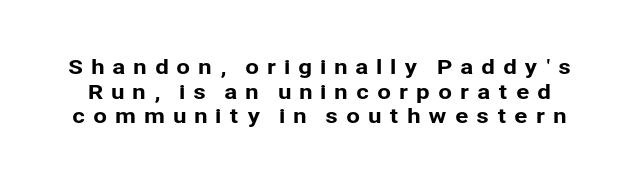
{"italic": "no", "underline": "no", "line_spacing_ratio": 1.23, "letter_spacing": "wide", "letter_spacing_em": 0.38, "glyph_px": 20}
